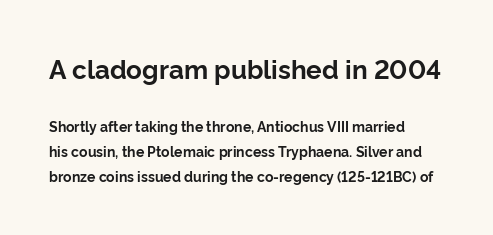
Posture: upright roman. The rendering uses a bold face; every stroke is thick and dark. Look at the tracking — it's just the regular setting, nothing added. Lines of text with bare space underneath. Which of the two is more prominent by size? The first, at the top.
